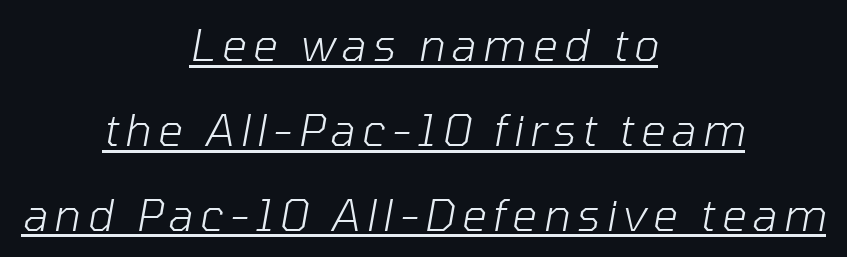
The letters advance in unequal steps, a hallmark of proportional type. Leading is clearly above the norm, producing a sparse column. The glyphs are accompanied by a horizontal stroke just below them. The passage is arranged like a title page — every line centered. The text carries the slant typical of an italic or oblique font. Is the stroke heavy? The answer is a plain regular-or-lighter.
